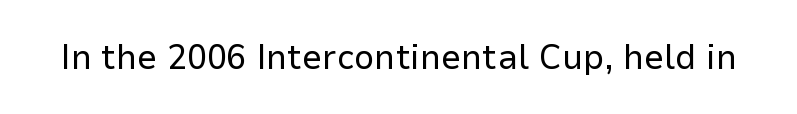
{"serif": "no", "italic": "no", "bold": "no", "weight": "regular", "width": "normal", "stroke_contrast": "low", "x_height": "medium", "monospaced": "no", "underline": "no", "letter_spacing": "normal", "letter_spacing_em": 0.0, "glyph_px": 36}
